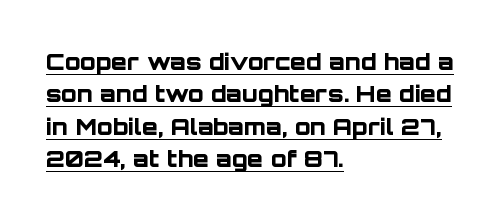
The face used here has the dense, thick strokes of a bold. In terms of letterspacing, this is plain default setting. This sample carries an underscore along the baseline area. The vertical gap from one line to the next is medium.
